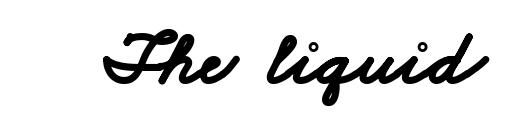
The image shows 78 px bold, wide sans-serif type; set normal letter spacing, not underlined; low stroke contrast and a small x-height.
